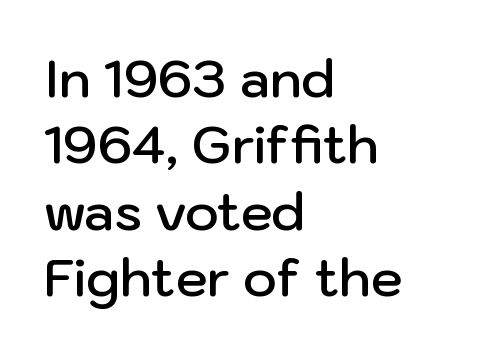
Lines of text with bare space underneath. Characters remain perfectly vertical along every line. Visually the block forms a straight wall on the left and a jagged coastline on the right. In terms of letterform style, serifs are entirely absent.
